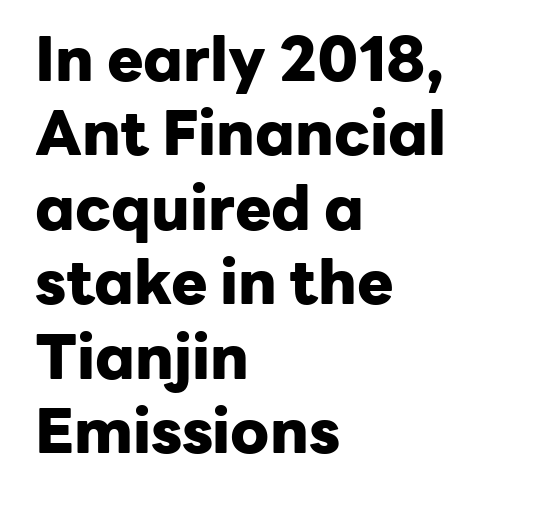
Q: Is the text bold? A: Yes.
Q: Is the text italic (slanted)? A: No, it is upright.
Q: Is the typeface a serif or a sans-serif typeface? A: Sans-serif.
Q: Is the text underlined? A: No.
Q: How is the paragraph aligned? A: Left-aligned.
Q: Is the spacing between letters normal or unusually wide? A: Normal.
Q: Width (condensed, normal, or wide)? A: Normal.
Q: Stroke contrast? A: Low.
Q: x-height? A: Medium.
Q: Monospaced? A: No.
